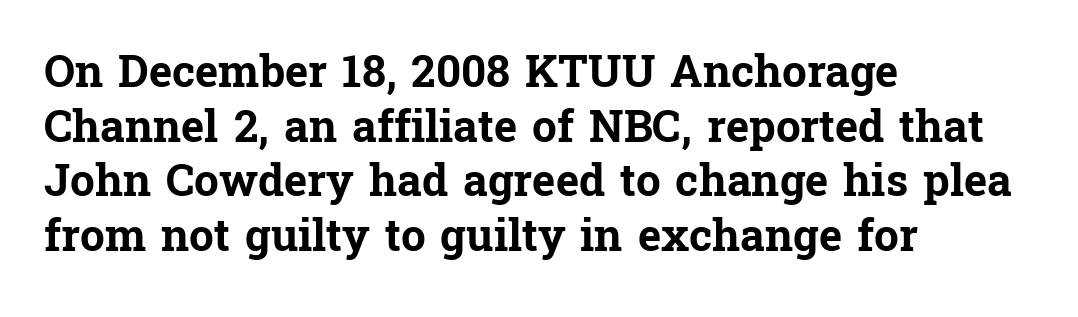
Q: Is the text bold? A: Yes.
Q: Is the text italic (slanted)? A: No, it is upright.
Q: Is the typeface a serif or a sans-serif typeface? A: Serif.
Q: Is the text underlined? A: No.
Q: How is the paragraph aligned? A: Left-aligned.
Q: Is the spacing between letters normal or unusually wide? A: Normal.
Q: Width (condensed, normal, or wide)? A: Normal.
Q: Stroke contrast? A: Low.
Q: x-height? A: Medium.
Q: Monospaced? A: No.
